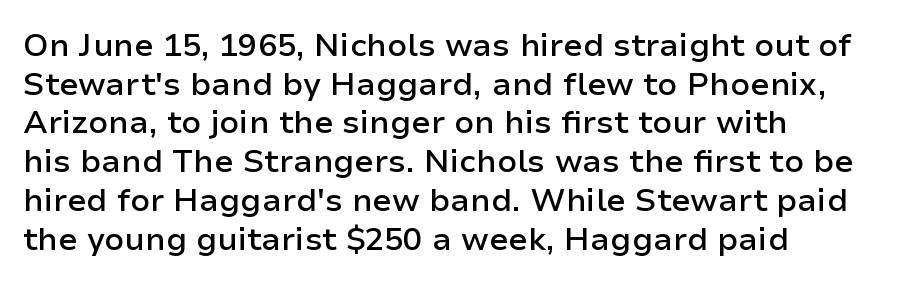
The image shows 32 px semibold sans-serif type, upright; set left-aligned, line spacing 1.21x, normal letter spacing, not underlined; low stroke contrast and a medium x-height.
